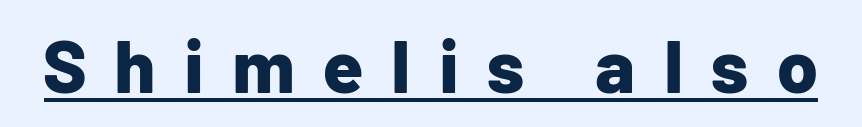
The image shows 74 px bold sans-serif type, upright; set unusually wide letter spacing (+0.38 em), underlined; low stroke contrast and a medium x-height.
